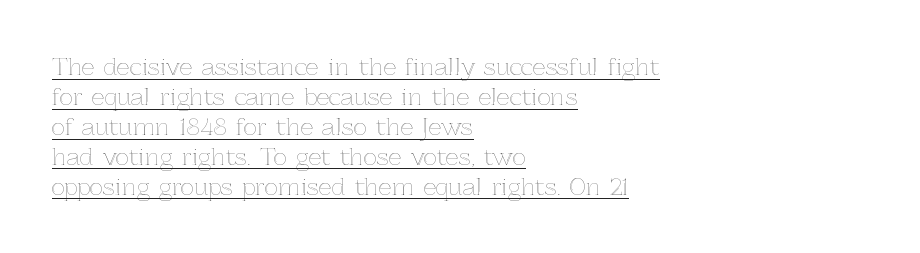
{"italic": "no", "underline": "yes", "align": "left", "line_spacing": "normal", "line_spacing_ratio": 1.3, "letter_spacing": "normal", "letter_spacing_em": 0.0, "glyph_px": 23}
